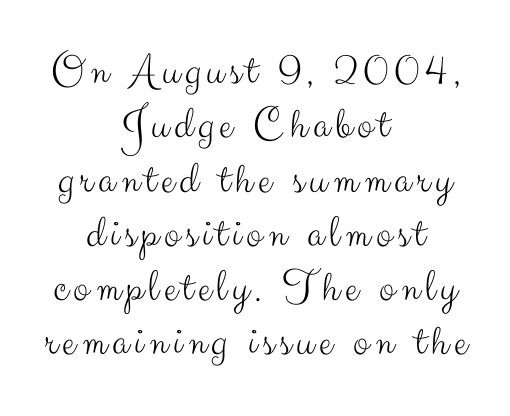
{"serif": "no", "bold": "no", "weight": "light", "width": "normal", "stroke_contrast": "medium", "x_height": "small", "monospaced": "no", "underline": "no", "align": "center", "line_spacing_ratio": 1.18, "glyph_px": 46}
